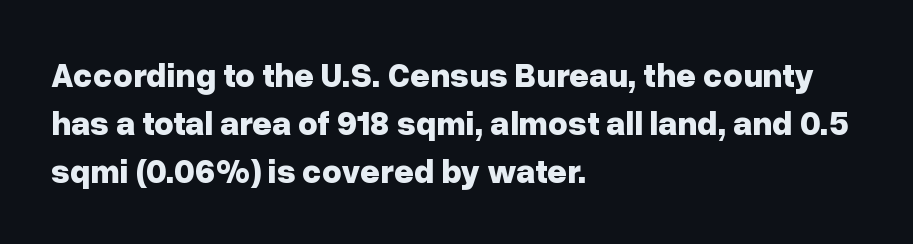
Q: Is the text bold? A: Yes.
Q: Is the text italic (slanted)? A: No, it is upright.
Q: Is the typeface a serif or a sans-serif typeface? A: Sans-serif.
Q: Is the text underlined? A: No.
Q: How is the paragraph aligned? A: Left-aligned.
Q: Is the spacing between letters normal or unusually wide? A: Normal.
Q: Is the spacing between lines tight, normal or loose? A: Normal.
Q: Width (condensed, normal, or wide)? A: Normal.
Q: Stroke contrast? A: Low.
Q: x-height? A: Medium.
Q: Monospaced? A: No.
